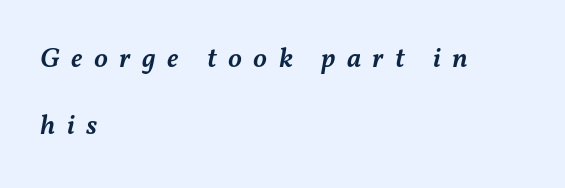
You could not count columns in this text — the font is proportionally spaced. Summary of weight: moderately heavy, a semibold. Reading down the column, the eye jumps a long way to each next line. The string is rendered with underlining switched off. The text block is weighted toward the left margin, trailing off unevenly rightward. Italic? Definitely — the glyphs are oblique.
